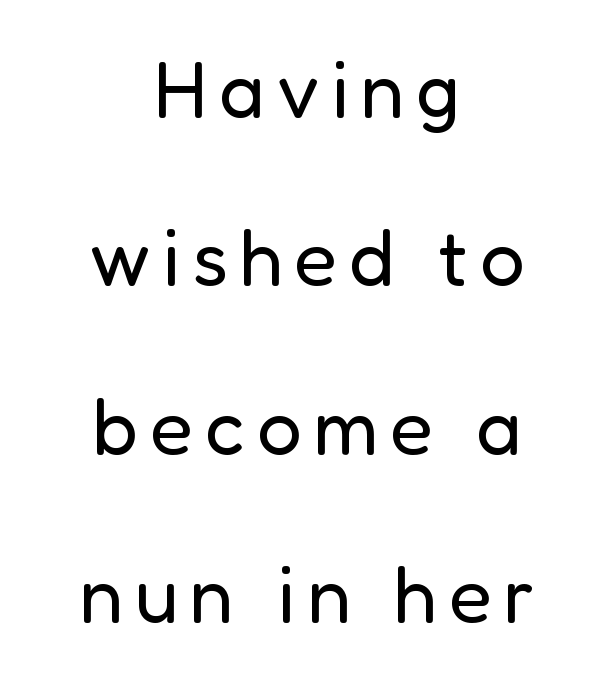
This rendering features lettering with no underline. This sample has the flowing, uneven cadence of proportional lettering. A great deal of white space separates one row of letters from the next. The type sits square on the baseline with zero lean. Line starts and ends both wander, symmetrically. Check where the strokes stop: nothing finishes them off — pure sans.
